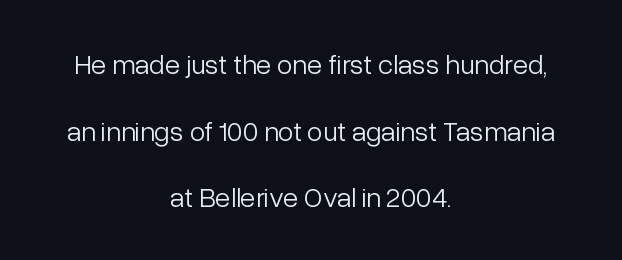
The letterforms sit shoulder to shoulder at normal distance. Does the lettering tilt? It doesn't — this is upright. Short and long lines alike share a common midpoint. The font sits on the lighter half of the weight spectrum, regular included. Decoration check: the copy has no underline.
